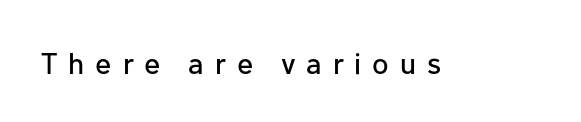
Q: Is the text italic (slanted)? A: No, it is upright.
Q: Is the typeface a serif or a sans-serif typeface? A: Sans-serif.
Q: Is the text underlined? A: No.
Q: Is the spacing between letters normal or unusually wide? A: Unusually wide.
Q: Width (condensed, normal, or wide)? A: Normal.
Q: Stroke contrast? A: Low.
Q: x-height? A: Medium.
Q: Monospaced? A: No.
